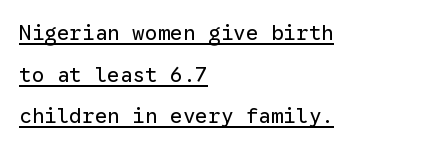
Q: Is the text bold? A: No.
Q: Is the text italic (slanted)? A: No, it is upright.
Q: Is the text underlined? A: Yes.
Q: How is the paragraph aligned? A: Left-aligned.
Q: Is the spacing between letters normal or unusually wide? A: Normal.
Q: Is the spacing between lines tight, normal or loose? A: Loose.
